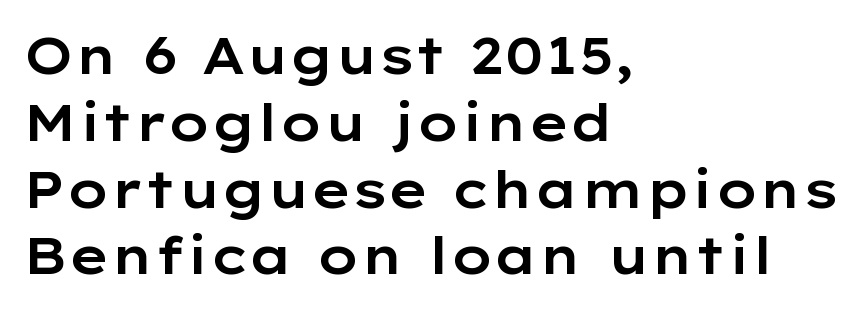
The image shows 51 px wide sans-serif type, upright; set left-aligned, normal line spacing (1.31x), normal letter spacing, not underlined; low stroke contrast and a medium x-height.
